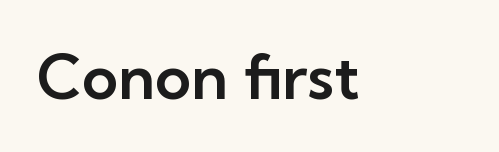
The rendering keeps characters at their native spacing. Style check: upright. The passage shown is typed in a proportional face where columns would drift. The text was rendered using a sans face with plain stroke endings.
